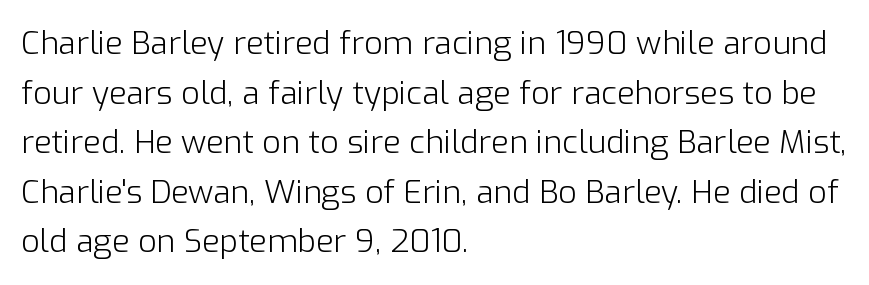
Does the type have serifs? No, each stem ends abruptly. Stroke thickness stays within the range of a standard reading face or lighter. Spacing verdict: proportional, widths tailored to each character. Rule under the text: the space is simply empty.
